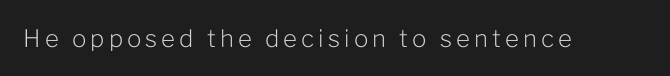
{"italic": "no", "bold": "no", "underline": "no", "glyph_px": 24}
